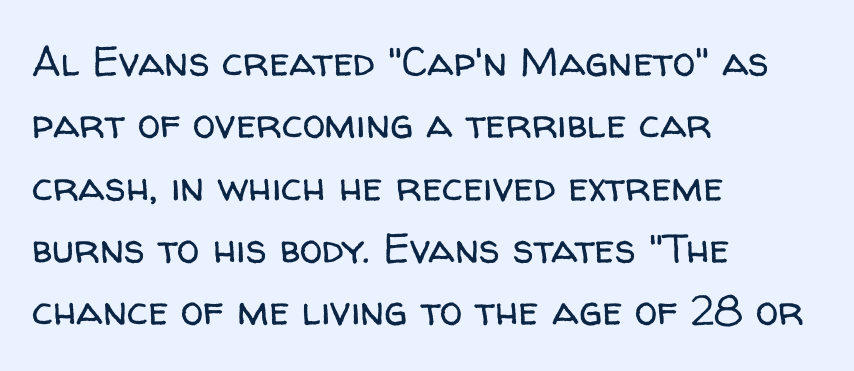
{"serif": "no", "italic": "no", "bold": "no", "weight": "regular", "width": "normal", "stroke_contrast": "low", "x_height": "medium", "monospaced": "no", "underline": "no", "align": "left", "line_spacing": "normal", "line_spacing_ratio": 1.52, "letter_spacing": "normal", "letter_spacing_em": 0.0, "glyph_px": 41}
